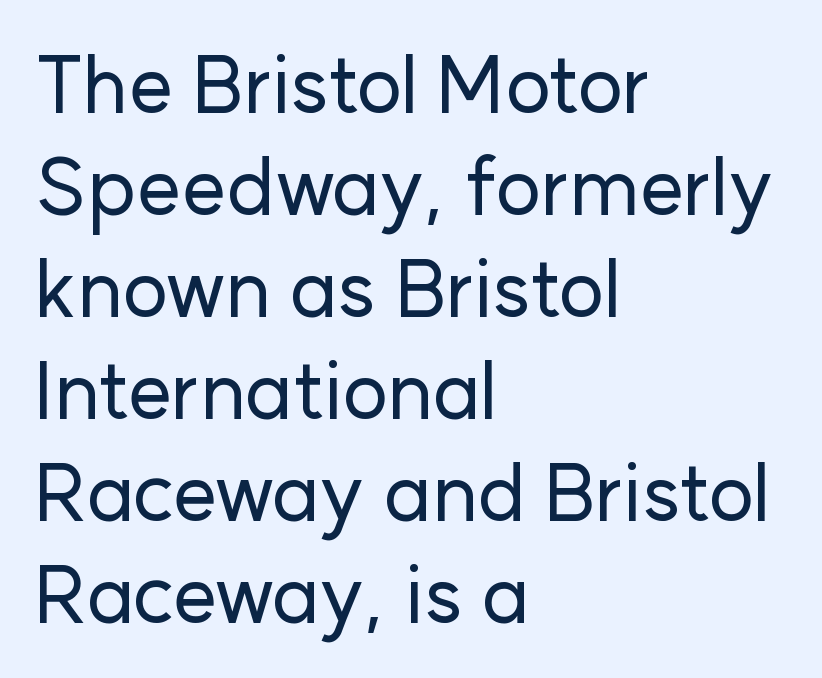
The strip under each line holds only bare page. In terms of posture, this sample is upright. These lines stack with their left ends in a neat column. Regular leading.
